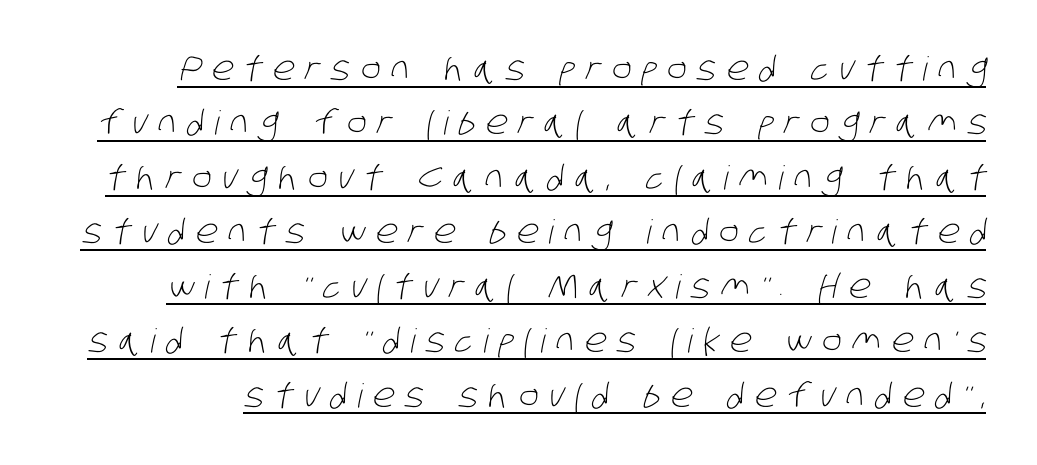
Q: Is the text bold? A: No.
Q: Is the typeface a serif or a sans-serif typeface? A: Sans-serif.
Q: Is the text underlined? A: Yes.
Q: Is the spacing between letters normal or unusually wide? A: Unusually wide.
Q: Is the spacing between lines tight, normal or loose? A: Normal.
Q: Width (condensed, normal, or wide)? A: Condensed.
Q: Stroke contrast? A: Low.
Q: x-height? A: Large.
Q: Monospaced? A: No.
